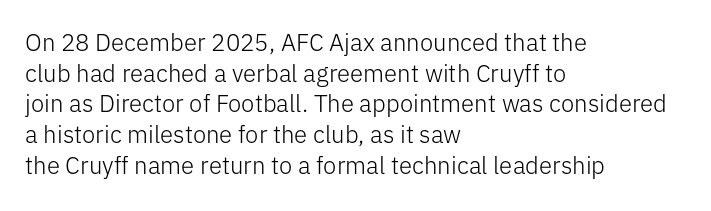
Is the type heavy? It reads as light-to-regular instead. Leftover space on each line is placed entirely after the last word. Characters follow at the spacing the type designer built in. The passage shown stacks its lines at a standard gap.
